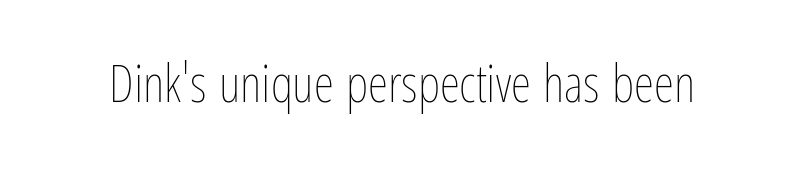
Character widths vary here, with narrow letters taking less room than wide ones. Nothing unusual about the tracking: characters are spaced as the font intends. This reads as an unemphasized weight, regular at the heaviest. Designer's note — italics off, roman on. The strip under each line holds only bare page.
